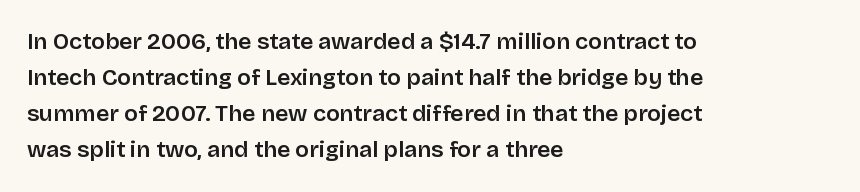
Regular leading. Check under the words: just untouched page. The type is set solid horizontally, with unmodified tracking. The paragraph has a hard left edge and a soft right edge.
